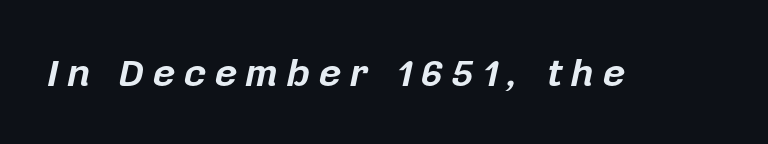
Q: Is the text bold? A: Yes.
Q: Is the text italic (slanted)? A: Yes, it leans right by about 12 degrees.
Q: Is the text underlined? A: No.
Q: Is the spacing between letters normal or unusually wide? A: Unusually wide.
Q: Width (condensed, normal, or wide)? A: Normal.
Q: Stroke contrast? A: Low.
Q: x-height? A: Medium.
Q: Monospaced? A: No.
